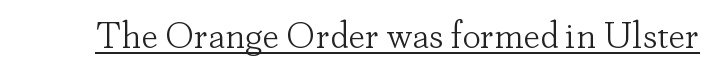
Tracking here is standard; glyphs follow each other at the usual distance. Each letter keeps its own natural width here, so spacing adapts to shape. If you drew a line through each stem, it would be perfectly vertical. Counters stay open thanks to moderate or lighter strokes. The specimen includes a rule beneath the text block's lines. Yep, those are serifs on the letters.
